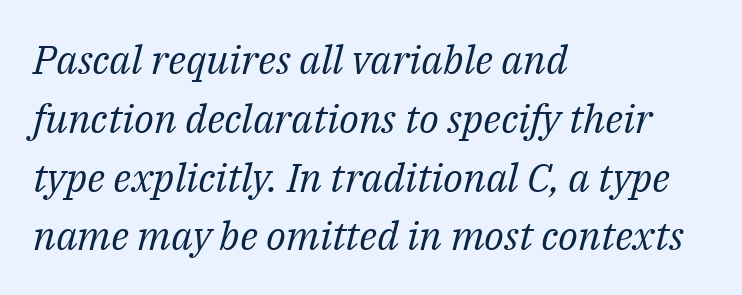
{"serif": "yes", "italic": "yes", "lean": "right", "slant_degrees": 14, "bold": "no", "weight": "regular", "width": "normal", "stroke_contrast": "medium", "x_height": "medium", "monospaced": "no", "underline": "no", "align": "left", "line_spacing": "normal", "line_spacing_ratio": 1.47, "letter_spacing": "normal", "letter_spacing_em": 0.0, "glyph_px": 40}
